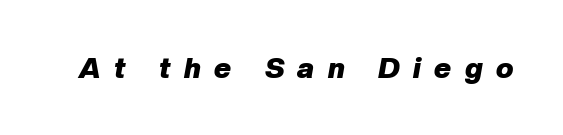
The type is letterspaced generously, with wide tracking. Weight: bold. The rendering uses natural spacing where letterforms have individual widths. The specimen omits any rule beneath the text block's lines. Observe the lean: these are italic letterforms.
